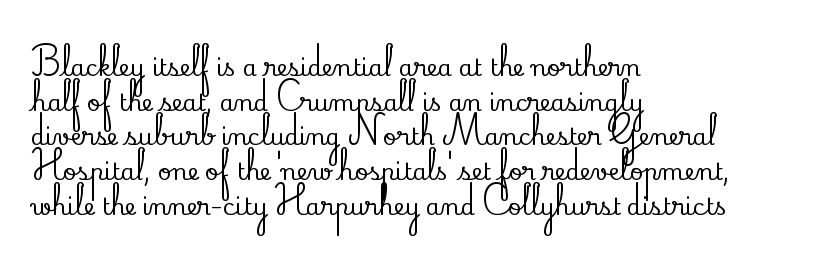
The image shows 23 px text type, upright; set left-aligned, normal line spacing (1.51x), normal letter spacing, not underlined.
